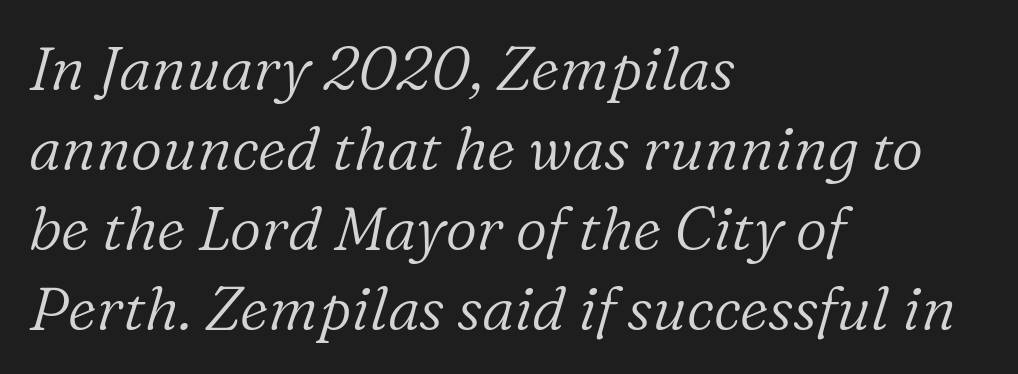
Q: Is the text bold? A: No.
Q: Is the text italic (slanted)? A: Yes, it leans right by about 16 degrees.
Q: Is the typeface a serif or a sans-serif typeface? A: Serif.
Q: Is the text underlined? A: No.
Q: How is the paragraph aligned? A: Left-aligned.
Q: Is the spacing between letters normal or unusually wide? A: Normal.
Q: Is the spacing between lines tight, normal or loose? A: Normal.
Q: Width (condensed, normal, or wide)? A: Normal.
Q: Stroke contrast? A: Low.
Q: x-height? A: Medium.
Q: Monospaced? A: No.
